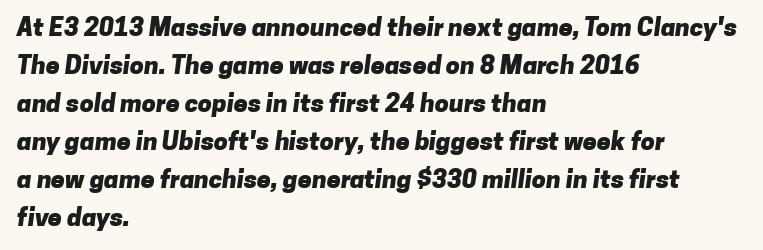
{"bold": "yes", "underline": "no", "align": "left", "line_spacing": "normal", "line_spacing_ratio": 1.52, "letter_spacing": "normal", "letter_spacing_em": 0.0, "glyph_px": 25}
